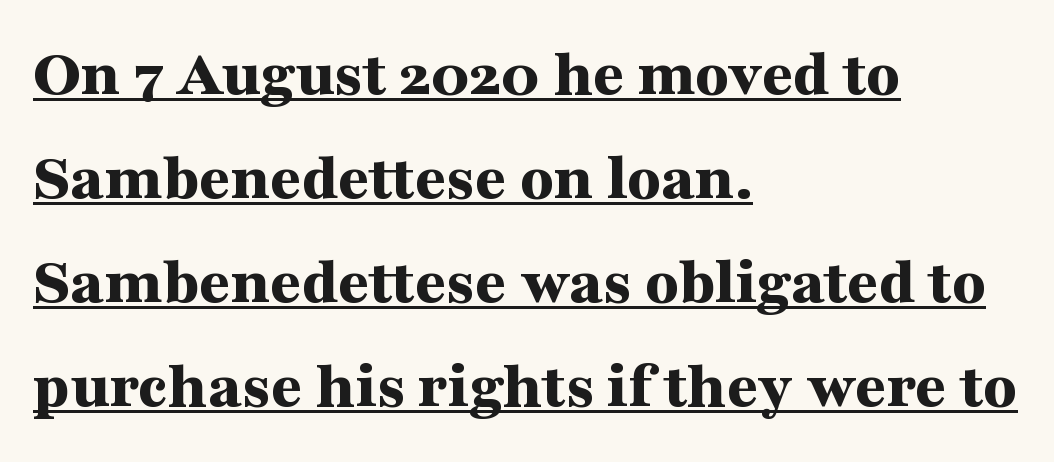
The image shows 68 px bold, wide serif type, upright; set left-aligned, normal line spacing (1.53x), normal letter spacing, underlined; medium stroke contrast and a medium x-height.
